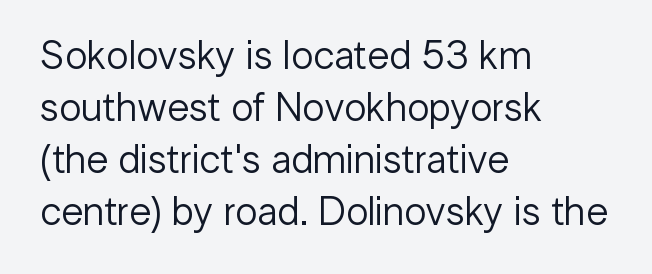
{"serif": "no", "italic": "no", "bold": "no", "weight": "regular", "width": "normal", "stroke_contrast": "low", "x_height": "medium", "monospaced": "no", "underline": "no", "align": "left", "line_spacing": "normal", "line_spacing_ratio": 1.3, "letter_spacing": "normal", "letter_spacing_em": 0.0, "glyph_px": 40}
